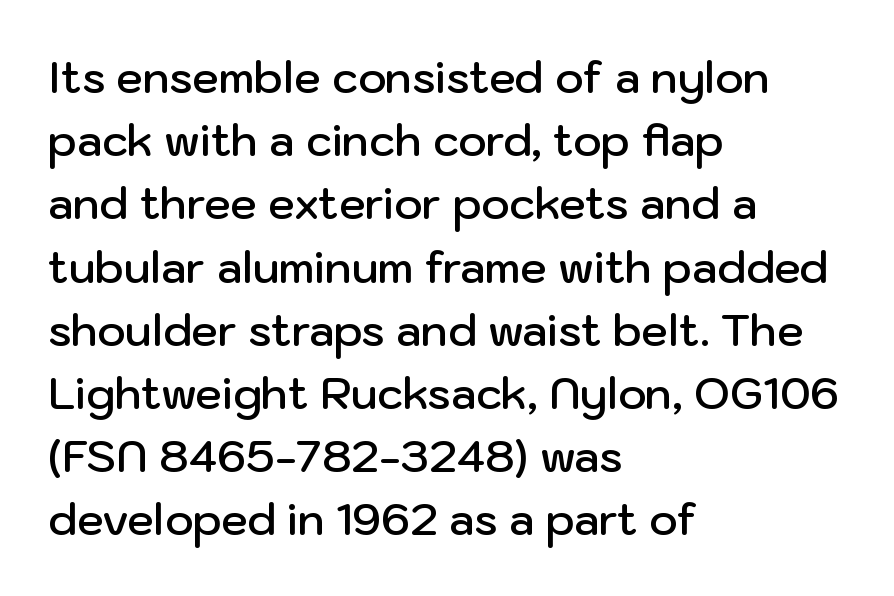
Q: Is the text bold? A: Semi-bold.
Q: Is the text italic (slanted)? A: No, it is upright.
Q: Is the typeface a serif or a sans-serif typeface? A: Sans-serif.
Q: Is the text underlined? A: No.
Q: How is the paragraph aligned? A: Left-aligned.
Q: Is the spacing between letters normal or unusually wide? A: Normal.
Q: Is the spacing between lines tight, normal or loose? A: Normal.
Q: Width (condensed, normal, or wide)? A: Normal.
Q: Stroke contrast? A: Low.
Q: x-height? A: Medium.
Q: Monospaced? A: No.
